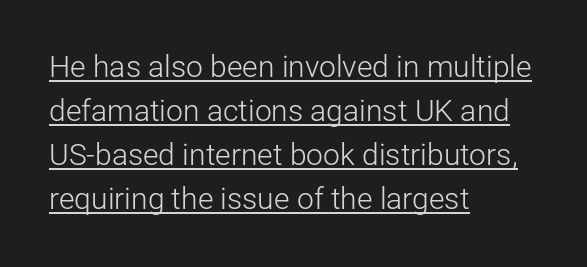
{"serif": "no", "italic": "no", "bold": "no", "weight": "light", "width": "normal", "stroke_contrast": "low", "x_height": "medium", "monospaced": "no", "underline": "yes", "align": "left", "line_spacing": "normal", "line_spacing_ratio": 1.47, "letter_spacing": "normal", "letter_spacing_em": 0.0, "glyph_px": 30}
